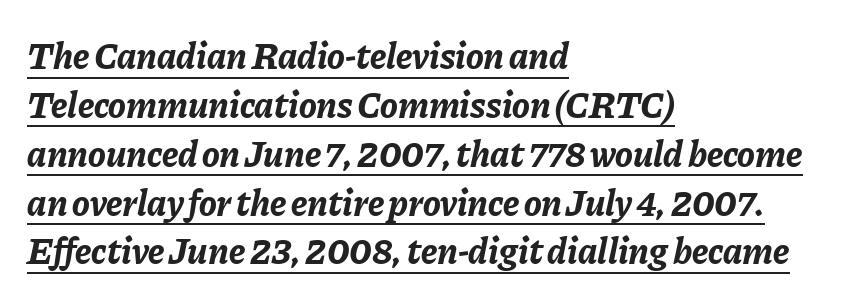
Tracking here is standard; glyphs follow each other at the usual distance. Plenty of ink on the page — the face is bold. Looks like regular typesetting: each glyph gets only the width it needs. The axis of the letterforms is tilted away from vertical.
